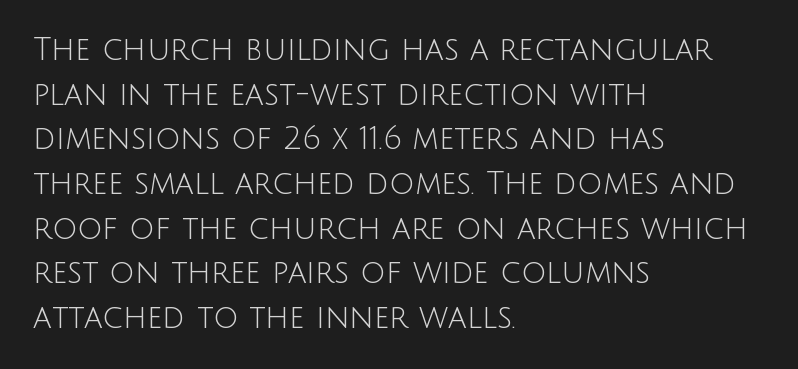
{"serif": "no", "italic": "no", "bold": "no", "weight": "light", "width": "normal", "stroke_contrast": "low", "x_height": "large", "monospaced": "no", "underline": "no", "align": "left", "line_spacing": "normal", "line_spacing_ratio": 1.44, "letter_spacing": "normal", "letter_spacing_em": 0.0, "glyph_px": 31}
